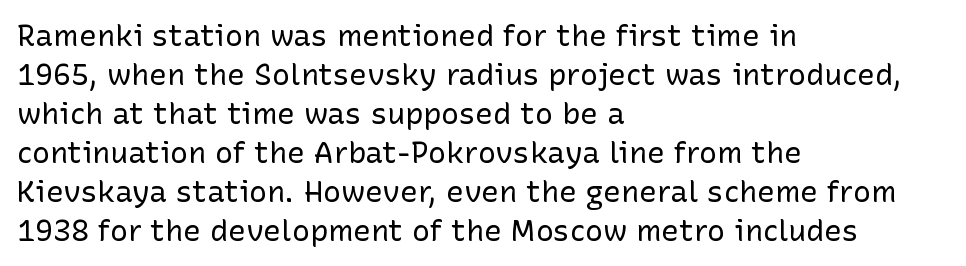
Q: Is the text bold? A: No.
Q: Is the text italic (slanted)? A: No, it is upright.
Q: Is the typeface a serif or a sans-serif typeface? A: Sans-serif.
Q: Is the text underlined? A: No.
Q: How is the paragraph aligned? A: Left-aligned.
Q: Is the spacing between letters normal or unusually wide? A: Normal.
Q: Is the spacing between lines tight, normal or loose? A: Normal.
Q: Width (condensed, normal, or wide)? A: Normal.
Q: Stroke contrast? A: Low.
Q: x-height? A: Medium.
Q: Monospaced? A: No.
